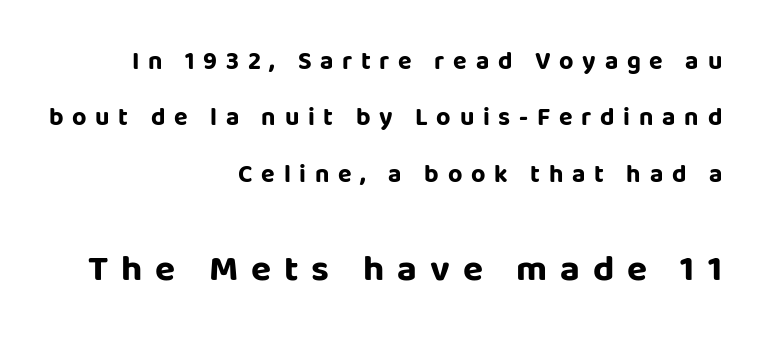
{"serif": "no", "italic": "no", "bold": "yes", "weight": "bold", "width": "normal", "stroke_contrast": "low", "x_height": "large", "monospaced": "no", "underline": "no", "align": "right", "line_spacing": "loose", "line_spacing_ratio": 2.26, "letter_spacing": "wide", "letter_spacing_em": 0.35, "larger_block": "second", "size_ratio": 1.48, "glyph_px": 37}
